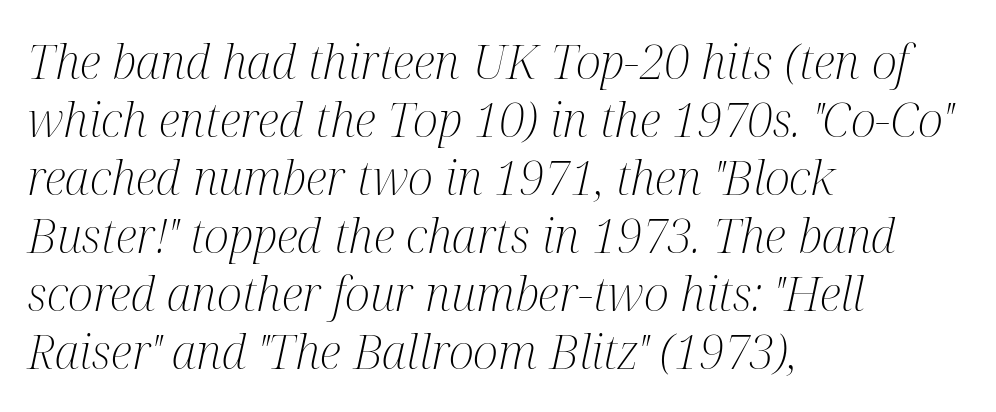
These lines stack with their left ends in a neat column. This rendering leaves character spacing at its baseline value. Observe the lean: these are italic letterforms. Is this a fixed-width face? No — the glyphs have proportional, varying widths. Honestly, there is no underline to notice here at all.
